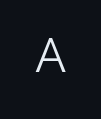
Q: Is the text bold? A: No.
Q: Is the text italic (slanted)? A: No, it is upright.
Q: Is the typeface a serif or a sans-serif typeface? A: Sans-serif.
Q: Is the text underlined? A: No.
Q: Is the spacing between letters normal or unusually wide? A: Unusually wide.
Q: Width (condensed, normal, or wide)? A: Normal.
Q: Stroke contrast? A: Low.
Q: x-height? A: Small.
Q: Monospaced? A: No.
